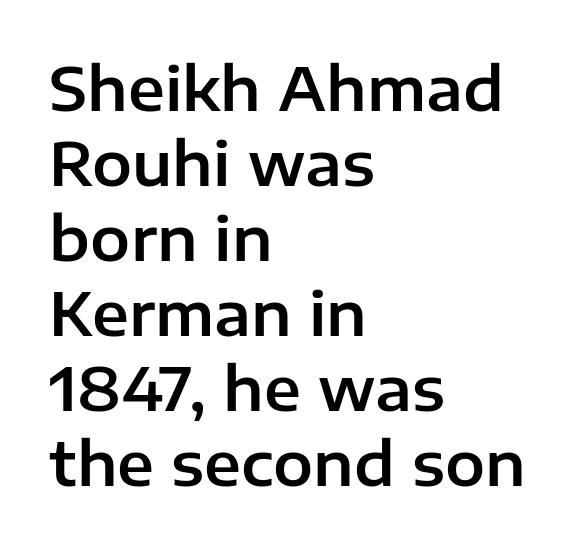
The line-height multiplier appears to be the usual default. Spacing verdict: proportional, widths tailored to each character. Every row of glyphs begins at an identical x-position on the left. These lines were composed using upright roman letters. The type is set solid horizontally, with unmodified tracking.
